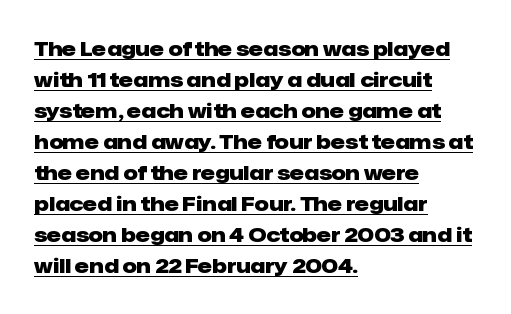
{"italic": "no", "bold": "yes", "underline": "yes", "align": "left", "line_spacing": "normal", "line_spacing_ratio": 1.55, "letter_spacing": "normal", "letter_spacing_em": 0.0, "glyph_px": 20}
